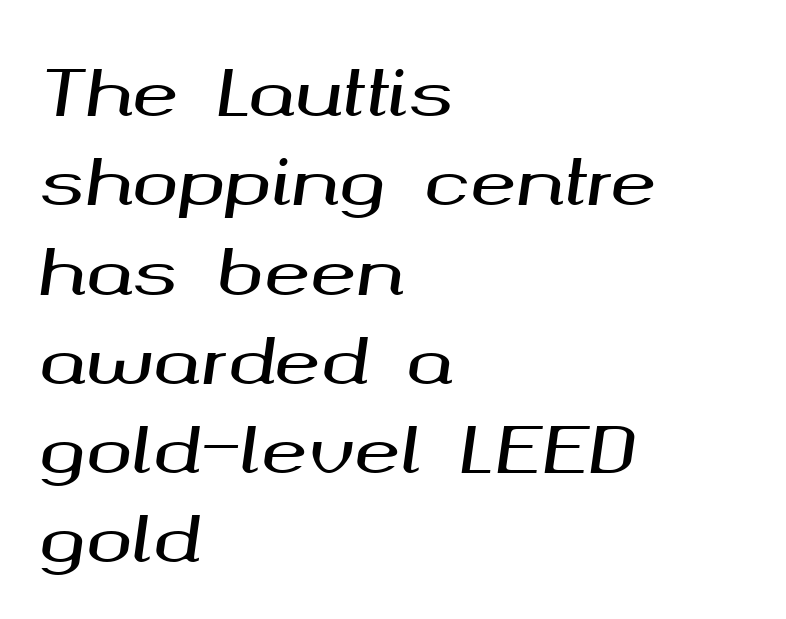
Q: Is the text italic (slanted)? A: Yes, it leans right by about 8 degrees.
Q: Is the text underlined? A: No.
Q: How is the paragraph aligned? A: Left-aligned.
Q: Is the spacing between letters normal or unusually wide? A: Normal.
Q: Is the spacing between lines tight, normal or loose? A: Normal.
Q: Width (condensed, normal, or wide)? A: Wide.
Q: Stroke contrast? A: Medium.
Q: x-height? A: Medium.
Q: Monospaced? A: No.
